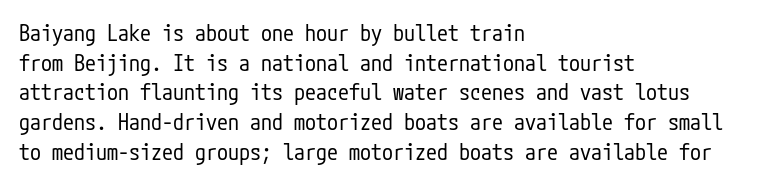
Unmarked baselines from the first word to the last. The designer left line spacing at the default. The rendering anchors every line to the left-hand side. The gaps between neighbouring characters are ordinary and unremarkable. The type sits square on the baseline with zero lean.
